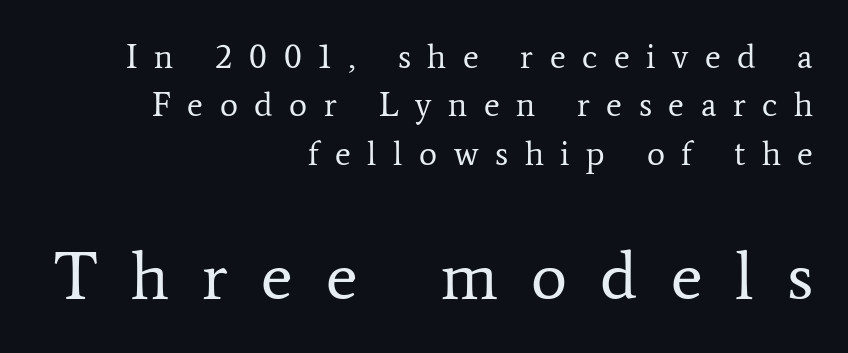
{"serif": "yes", "italic": "no", "bold": "no", "weight": "regular", "width": "normal", "stroke_contrast": "low", "x_height": "medium", "monospaced": "no", "underline": "no", "align": "right", "line_spacing": "normal", "line_spacing_ratio": 1.42, "letter_spacing": "wide", "letter_spacing_em": 0.49, "larger_block": "second", "size_ratio": 2.0, "glyph_px": 68}
